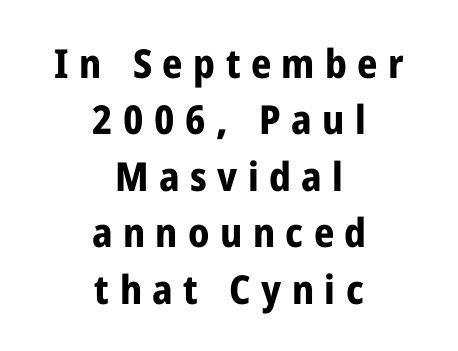
Layout note: lines centered. A typesetter would call this proportional, since set widths differ per character. The characters display no serif detailing; their extremities are plain. Ascenders rise straight up at ninety degrees.
